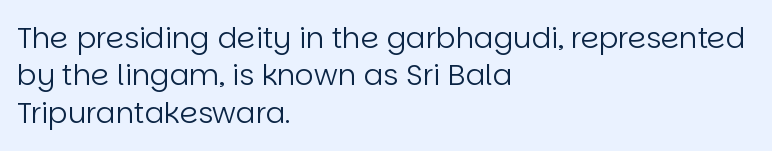
Summary of vertical rhythm: regular, with standard interline spacing. Weight: regular or lighter. A typesetter would mark this as roman, not italic. This rendering features lettering with no underline. The passage is arranged the way most books set body copy — flush left.
